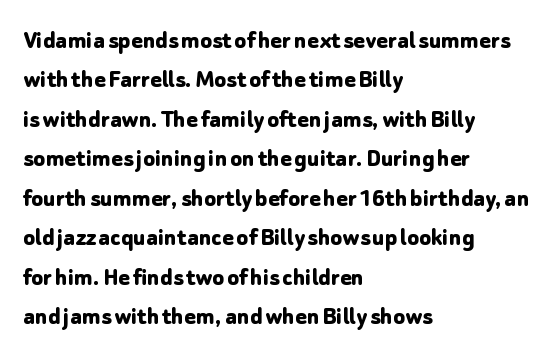
The image shows 27 px bold type, upright; set left-aligned, normal line spacing (1.46x), normal letter spacing, not underlined.
